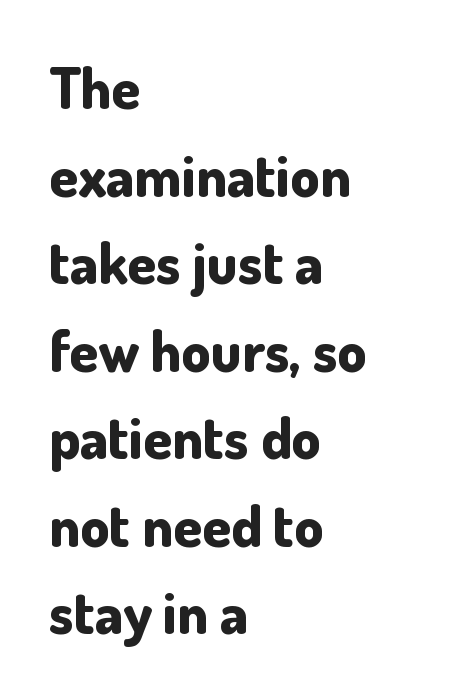
{"serif": "no", "italic": "no", "bold": "yes", "weight": "bold", "width": "normal", "stroke_contrast": "low", "x_height": "small", "monospaced": "no", "underline": "no", "align": "left", "line_spacing": "normal", "line_spacing_ratio": 1.51, "letter_spacing": "normal", "letter_spacing_em": 0.0, "glyph_px": 58}
